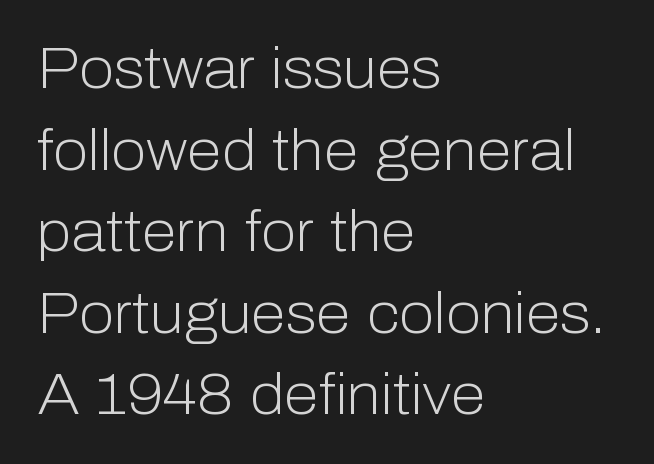
A typesetter would call this leading conventional body-copy spacing. Horizontally, the lines are justified to the leading edge only. The passage shown has conventional tracking throughout. Is this a fixed-width face? No — the glyphs have proportional, varying widths.
